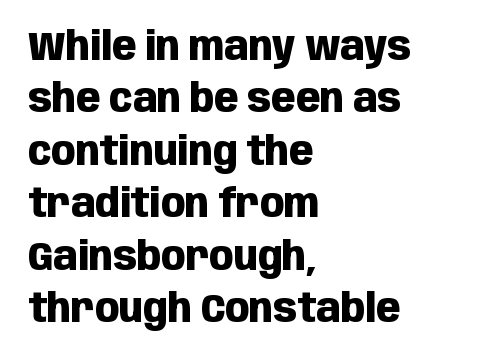
Examine the stroke ends and you'll find no serifs. In CSS terms this would be text-align: left. This sample keeps an unexceptional amount of space between lines. Descender tails drop into unmarked territory. How are the letters spaced? Ordinarily, with no added tracking. A typesetter would call this proportional, since set widths differ per character.
